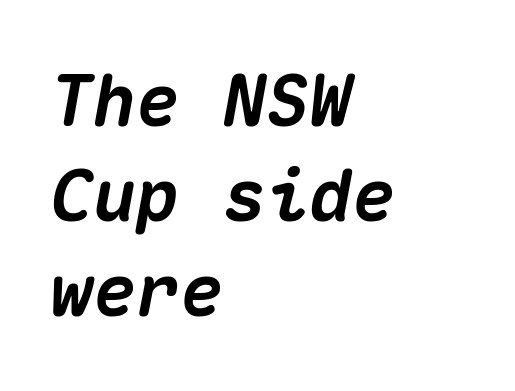
Q: Is the text bold? A: Yes.
Q: Is the text italic (slanted)? A: Yes, it leans right by about 10 degrees.
Q: Is the text underlined? A: No.
Q: How is the paragraph aligned? A: Left-aligned.
Q: Is the spacing between letters normal or unusually wide? A: Normal.
Q: Is the spacing between lines tight, normal or loose? A: Normal.
Q: Width (condensed, normal, or wide)? A: Normal.
Q: Stroke contrast? A: Medium.
Q: x-height? A: Medium.
Q: Monospaced? A: Yes.
